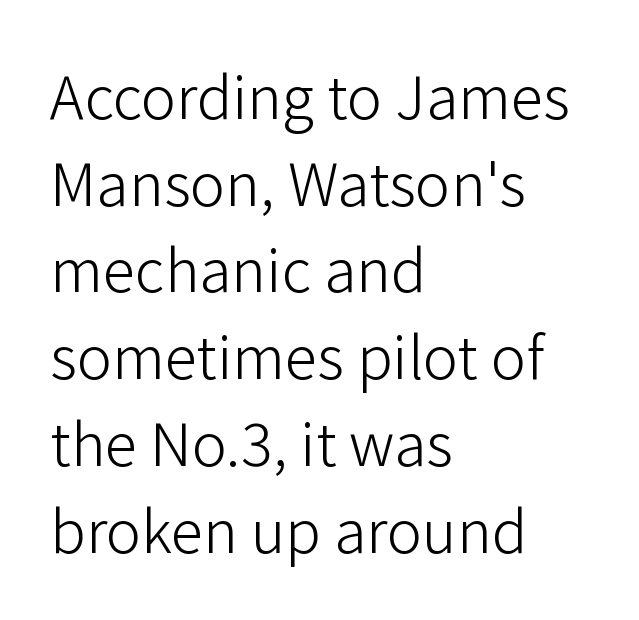
Short and long lines alike share a common starting point at left. Letterform terminals end flat and unadorned throughout the passage. Varying glyph widths throughout — classic text-font behaviour. This sample uses plain, unmodified letter spacing. Posture: straight, roman, zero tilt. Whoever set this chose a conventional vertical rhythm.
